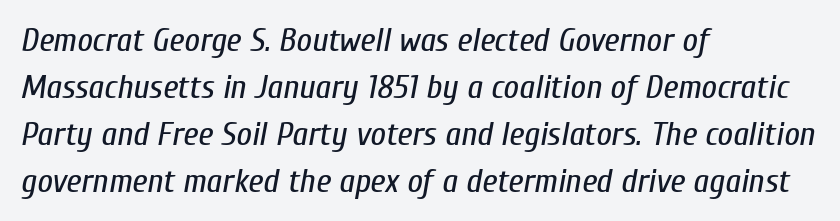
Nothing heavy about these letters — not bold at all. Rows of type keep a routine distance in the vertical direction. Italic? Definitely — the glyphs are oblique. The paragraph shown leans on its left margin.
